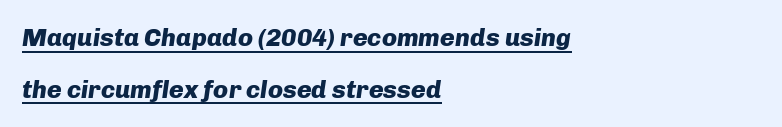
Q: Is the text bold? A: Yes.
Q: Is the text italic (slanted)? A: Yes, it leans right by about 8 degrees.
Q: Is the text underlined? A: Yes.
Q: How is the paragraph aligned? A: Left-aligned.
Q: Is the spacing between letters normal or unusually wide? A: Normal.
Q: Is the spacing between lines tight, normal or loose? A: Loose.
